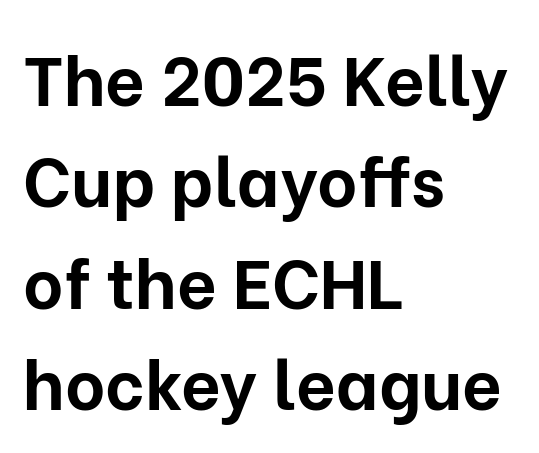
Q: Is the text bold? A: Yes.
Q: Is the text italic (slanted)? A: No, it is upright.
Q: Is the typeface a serif or a sans-serif typeface? A: Sans-serif.
Q: Is the text underlined? A: No.
Q: How is the paragraph aligned? A: Left-aligned.
Q: Is the spacing between letters normal or unusually wide? A: Normal.
Q: Is the spacing between lines tight, normal or loose? A: Normal.
Q: Width (condensed, normal, or wide)? A: Normal.
Q: Stroke contrast? A: Low.
Q: x-height? A: Medium.
Q: Monospaced? A: No.
